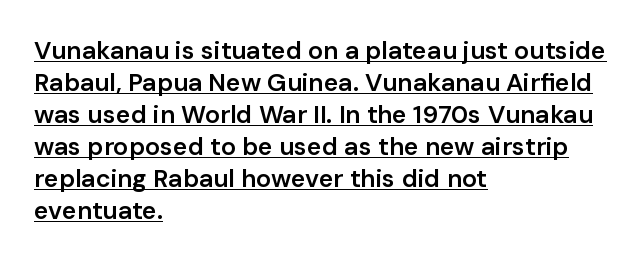
Quick note: interline space is typical. Compared with undecorated copy, this sample adds a rule below the words. Between one letter and the next there's only the usual sliver of space. Horizontally, the lines are justified to the leading edge only. This is the regular roman posture of the typeface.
